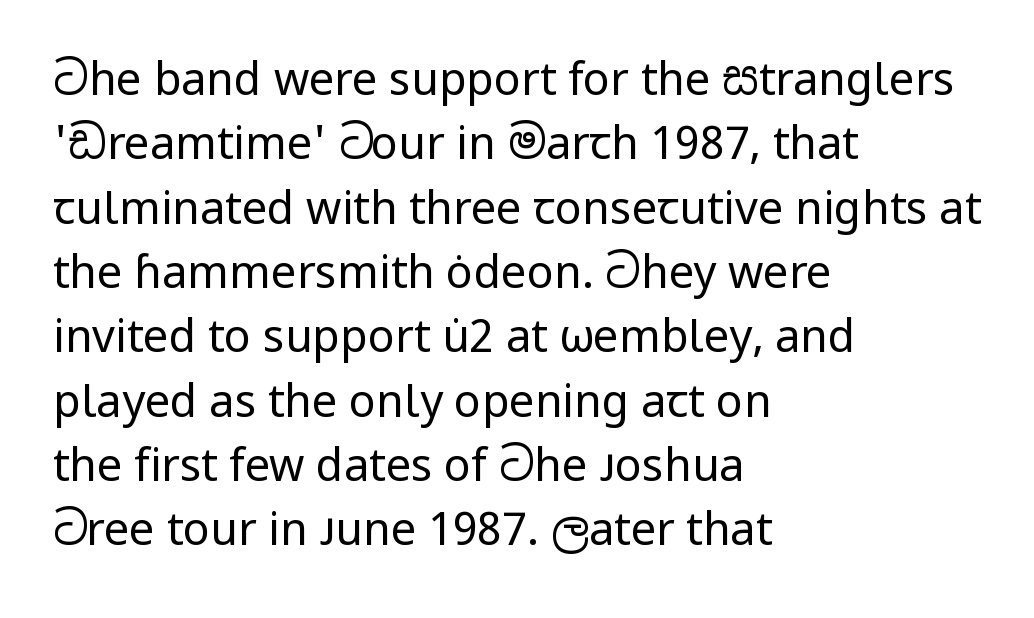
The image shows 45 px regular-weight sans-serif type, upright; set left-aligned, normal line spacing (1.43x), normal letter spacing, not underlined; low stroke contrast and a medium x-height.
